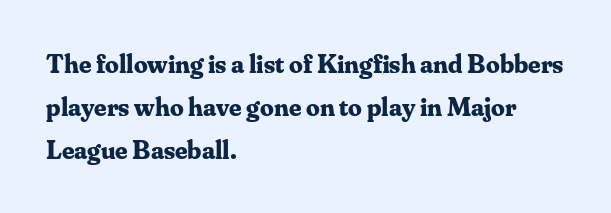
Layout note: lines flush left. Decoration check: the copy has no underline. Each new line begins a customary step beneath the previous one. The characters look thick and weighty, a clear bold. Do the letters lean? They stand straight.
